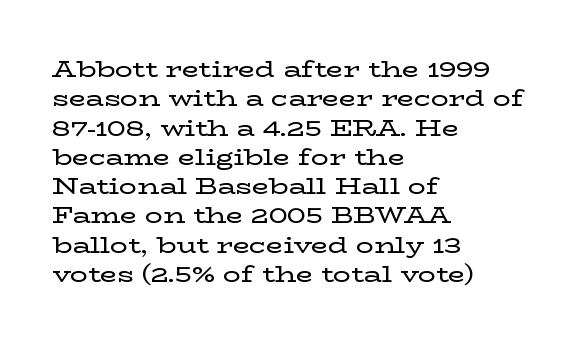
{"italic": "no", "underline": "no", "align": "left", "line_spacing": "normal", "line_spacing_ratio": 1.33, "letter_spacing": "normal", "letter_spacing_em": 0.0, "glyph_px": 22}
